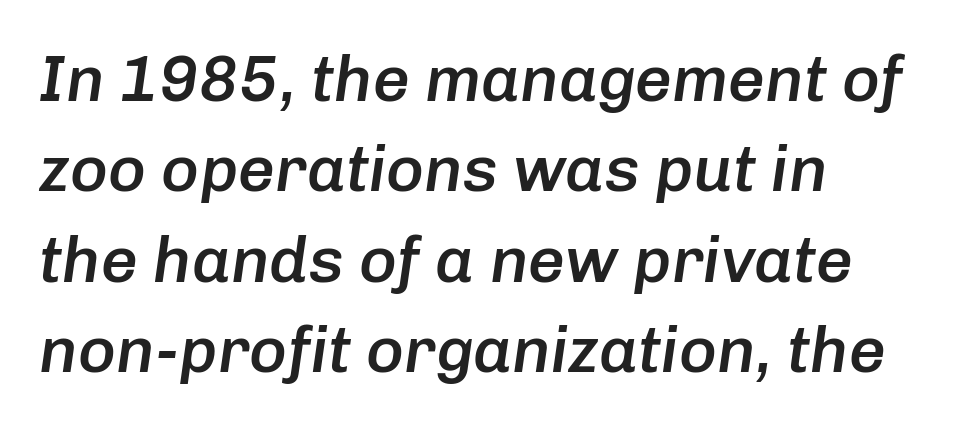
The image shows 65 px semibold type, italic (leaning right); set left-aligned, normal line spacing (1.39x), normal letter spacing, not underlined; low stroke contrast and a medium x-height.
